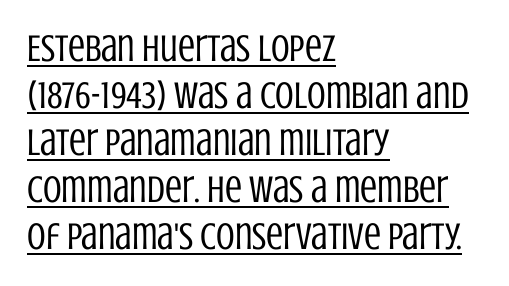
Q: Is the text bold? A: No.
Q: Is the text italic (slanted)? A: No, it is upright.
Q: Is the typeface a serif or a sans-serif typeface? A: Sans-serif.
Q: Is the text underlined? A: Yes.
Q: How is the paragraph aligned? A: Left-aligned.
Q: Is the spacing between letters normal or unusually wide? A: Normal.
Q: Width (condensed, normal, or wide)? A: Condensed.
Q: Stroke contrast? A: Low.
Q: x-height? A: Large.
Q: Monospaced? A: No.
